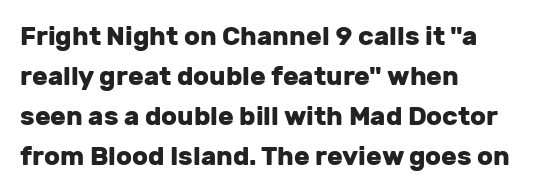
The letterforms sit shoulder to shoulder at normal distance. If you measured baseline to baseline, you'd find a middling distance. The specimen omits any rule beneath the text block's lines. These lines stack with their left ends in a neat column.
